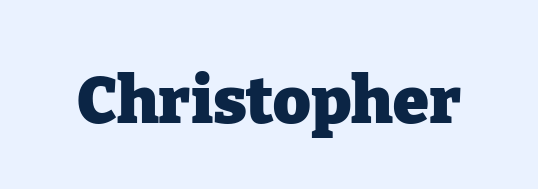
Q: Is the text bold? A: Yes.
Q: Is the text italic (slanted)? A: No, it is upright.
Q: Is the typeface a serif or a sans-serif typeface? A: Serif.
Q: Is the text underlined? A: No.
Q: Is the spacing between letters normal or unusually wide? A: Normal.
Q: Width (condensed, normal, or wide)? A: Normal.
Q: Stroke contrast? A: Low.
Q: x-height? A: Medium.
Q: Monospaced? A: No.
